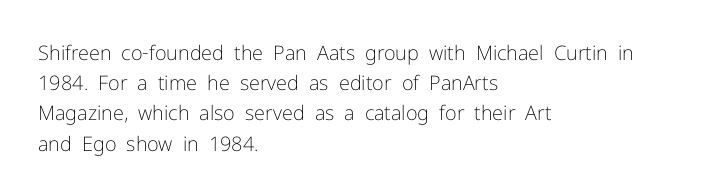
The image shows 20 px text type, upright; set left-aligned, normal line spacing (1.51x), normal letter spacing, not underlined.
